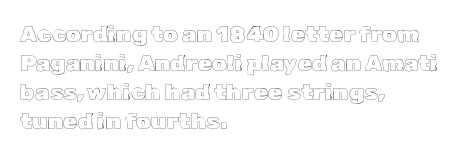
{"italic": "no", "underline": "no", "align": "left", "line_spacing": "normal", "line_spacing_ratio": 1.26, "letter_spacing": "normal", "letter_spacing_em": 0.0, "glyph_px": 23}
